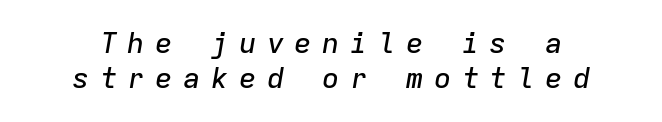
The image shows 29 px text type, italic (leaning right), monospaced; set centered, line spacing 1.2x, unusually wide letter spacing (+0.36 em), not underlined; low stroke contrast and a medium x-height.
